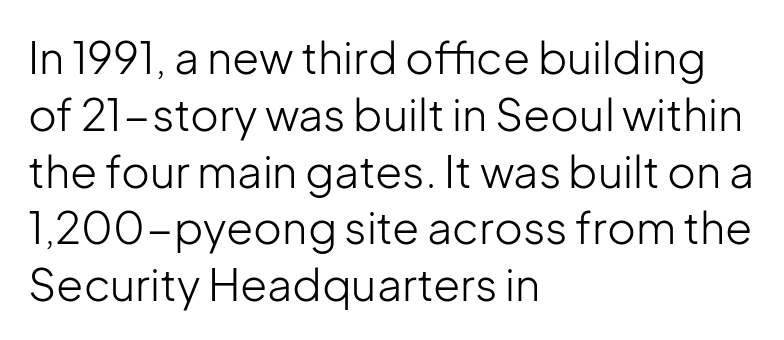
{"serif": "no", "italic": "no", "bold": "no", "weight": "light", "width": "normal", "stroke_contrast": "low", "x_height": "medium", "monospaced": "no", "underline": "no", "align": "left", "line_spacing": "normal", "line_spacing_ratio": 1.29, "letter_spacing": "normal", "letter_spacing_em": 0.0, "glyph_px": 44}
